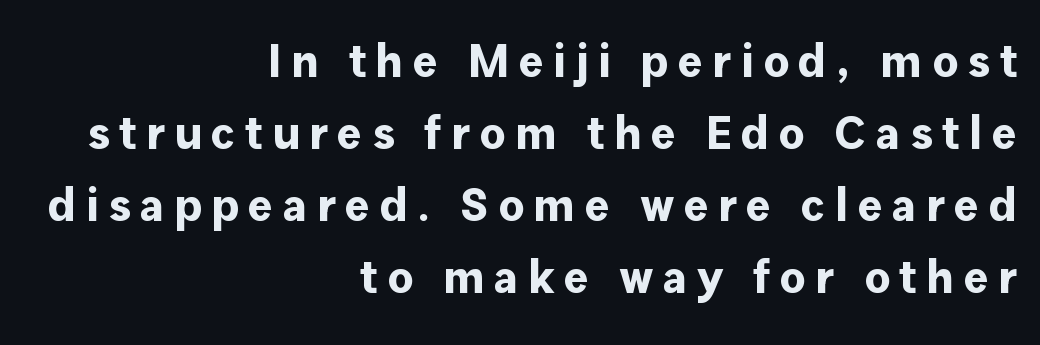
The image shows 47 px bold sans-serif type, upright; set right-aligned, normal line spacing (1.53x), unusually wide letter spacing (+0.2 em), not underlined; low stroke contrast and a medium x-height.
